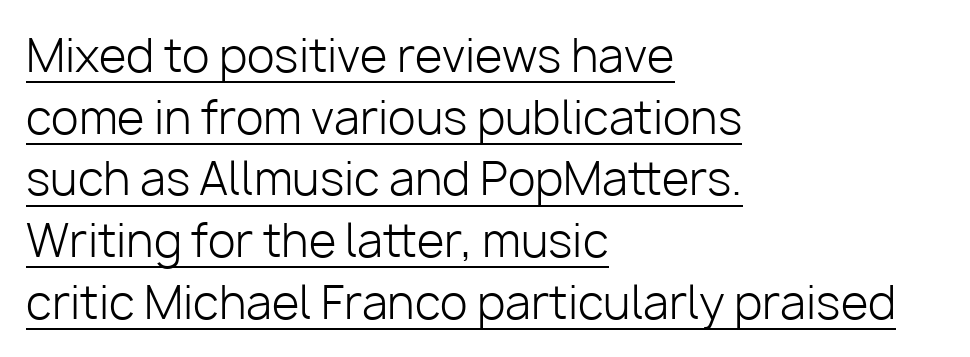
Italic? Not at all — the glyphs are vertical. Leftover space on each line is placed entirely after the last word. The typeface has the unassuming heft of standard copy or less. You could not count columns in this text — the font is proportionally spaced.
